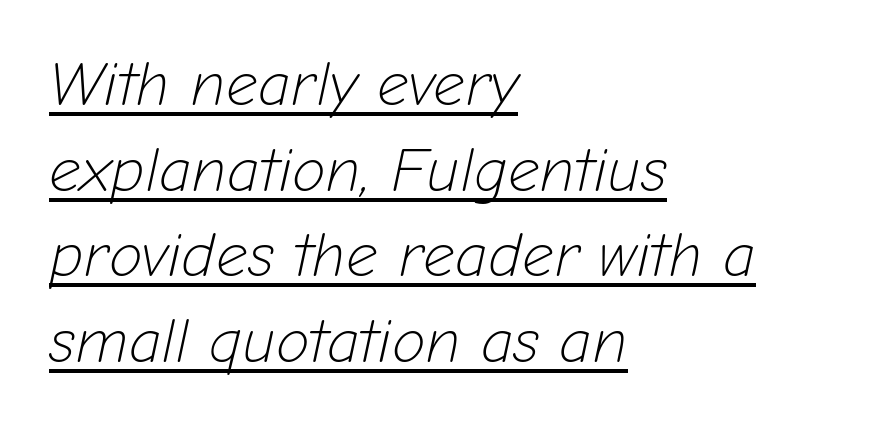
A typesetter would call this proportional, since set widths differ per character. These lines are set flush left with a ragged right edge. It's the slanting kind of type. The passage shown is not bold in any degree. Inter-character spacing is left at the font's built-in metrics. Every word sits above its own underline.
